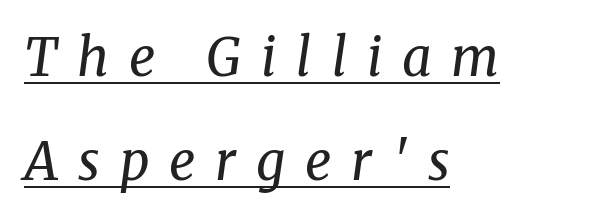
Is there much room between lines? Yes — plenty of vertical air separates them. Posture: slanted. These lines are composed in type with serifs. The sample's only ornament is a line tracing under the words. Compared with a centered layout, this one pins lines to the left instead. Each letter keeps its own natural width here, so spacing adapts to shape.
